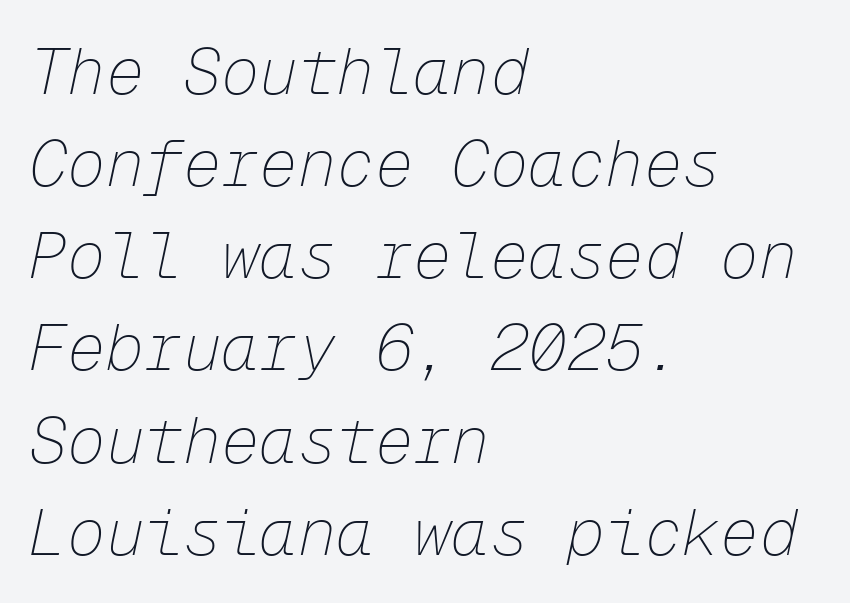
The rendering uses typewriter-style spacing with identical character cells. Visually the block forms a straight wall on the left and a jagged coastline on the right. Does the lettering tilt? It does — this is italic. Stem width sits at or under what a default text font uses. Any mark beneath the type? The region is blank.
